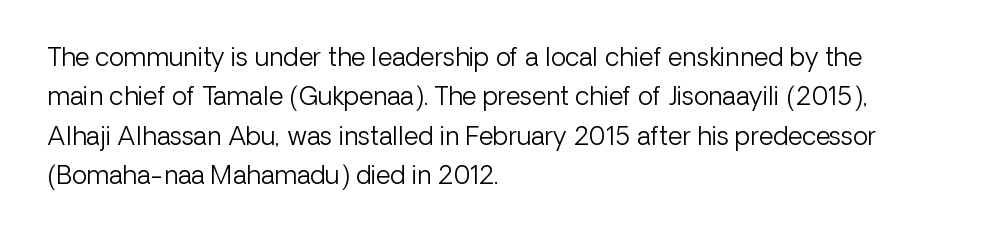
Q: Is the text bold? A: No.
Q: Is the text italic (slanted)? A: No, it is upright.
Q: Is the text underlined? A: No.
Q: How is the paragraph aligned? A: Left-aligned.
Q: Is the spacing between letters normal or unusually wide? A: Normal.
Q: Is the spacing between lines tight, normal or loose? A: Normal.
